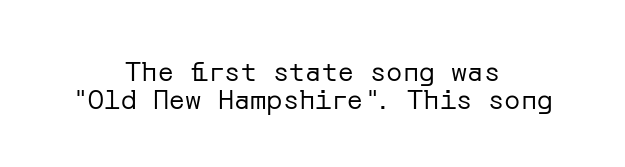
{"italic": "no", "bold": "no", "underline": "no", "align": "center", "line_spacing": "tight", "line_spacing_ratio": 1.05, "letter_spacing": "normal", "letter_spacing_em": 0.0, "glyph_px": 27}
